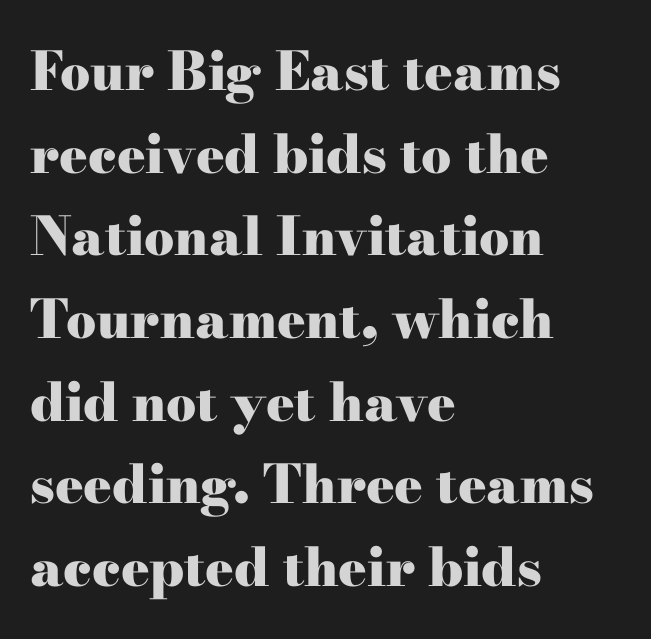
Q: Is the text bold? A: Yes.
Q: Is the text italic (slanted)? A: No, it is upright.
Q: Is the typeface a serif or a sans-serif typeface? A: Serif.
Q: Is the text underlined? A: No.
Q: How is the paragraph aligned? A: Left-aligned.
Q: Is the spacing between letters normal or unusually wide? A: Normal.
Q: Is the spacing between lines tight, normal or loose? A: Normal.
Q: Width (condensed, normal, or wide)? A: Wide.
Q: Stroke contrast? A: High.
Q: x-height? A: Small.
Q: Monospaced? A: No.
